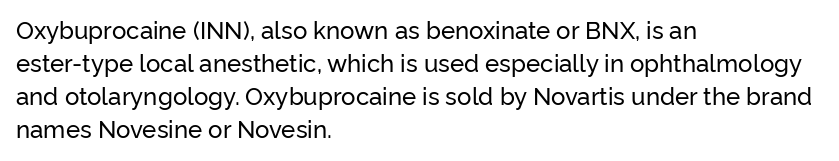
The image shows 24 px text type, upright; set left-aligned, normal line spacing (1.38x), normal letter spacing, not underlined.
